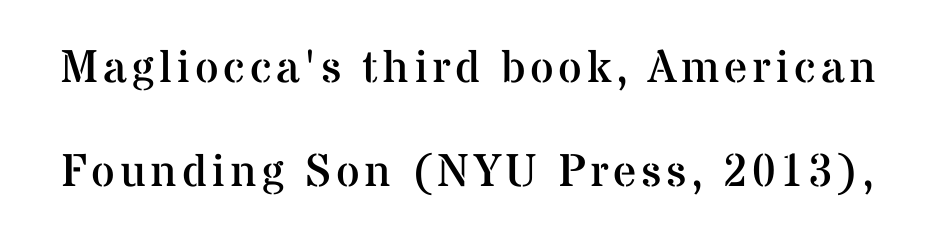
Q: Is the text bold? A: No.
Q: Is the text italic (slanted)? A: No, it is upright.
Q: Is the typeface a serif or a sans-serif typeface? A: Serif.
Q: Is the text underlined? A: No.
Q: Is the spacing between lines tight, normal or loose? A: Loose.
Q: Width (condensed, normal, or wide)? A: Normal.
Q: Stroke contrast? A: Medium.
Q: x-height? A: Medium.
Q: Monospaced? A: No.
